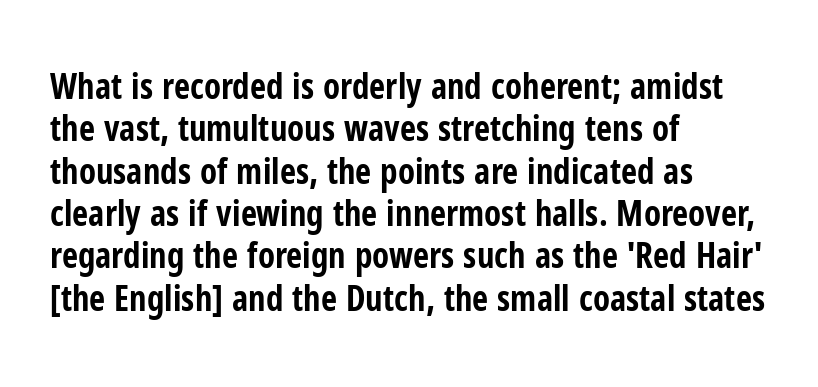
Does the type have serifs? No, each stem ends abruptly. The horizontal fit of the characters is conventional and even. Every character sits straight up, as roman type does. Each letter keeps its own natural width here, so spacing adapts to shape.
